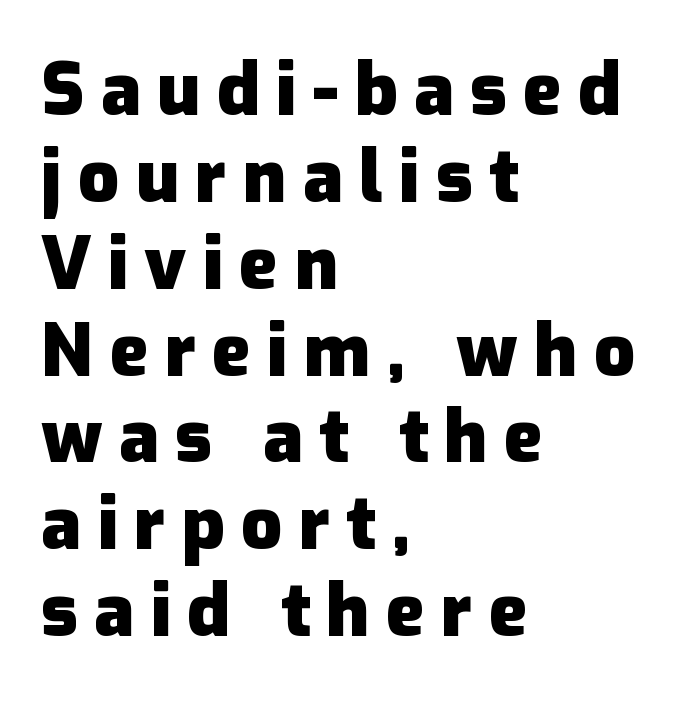
{"serif": "no", "italic": "no", "bold": "yes", "weight": "heavy", "width": "normal", "stroke_contrast": "low", "x_height": "medium", "monospaced": "no", "underline": "no", "align": "left", "line_spacing_ratio": 1.19, "letter_spacing": "wide", "letter_spacing_em": 0.22, "glyph_px": 73}
